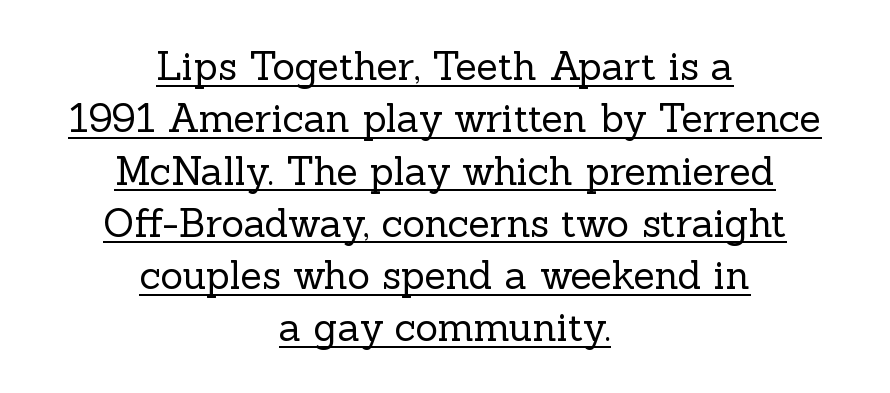
These lines sit exactly where default settings would place them. You can tell from the footed stems that serif type was used. Honestly, the letter spacing is just normal — you wouldn't notice it. Is the block centered? Yes — each line is placed symmetrically about the middle. Posture: upright roman.
